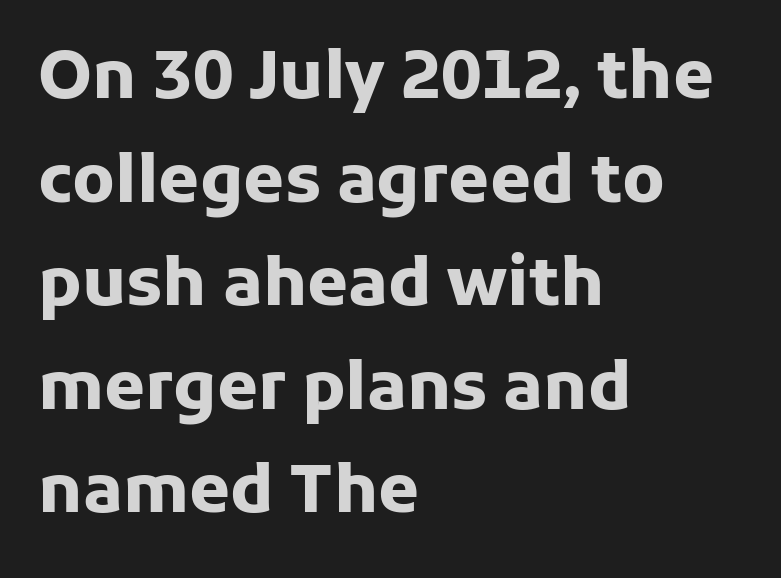
Q: Is the text bold? A: Yes.
Q: Is the text italic (slanted)? A: No, it is upright.
Q: Is the typeface a serif or a sans-serif typeface? A: Sans-serif.
Q: Is the text underlined? A: No.
Q: How is the paragraph aligned? A: Left-aligned.
Q: Is the spacing between letters normal or unusually wide? A: Normal.
Q: Is the spacing between lines tight, normal or loose? A: Normal.
Q: Width (condensed, normal, or wide)? A: Normal.
Q: Stroke contrast? A: Low.
Q: x-height? A: Medium.
Q: Monospaced? A: No.
